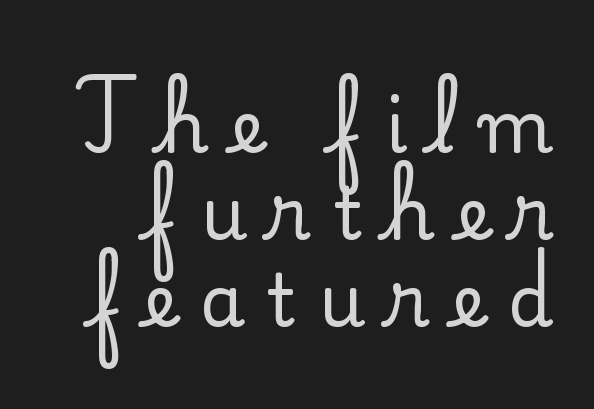
{"serif": "yes", "italic": "no", "width": "normal", "stroke_contrast": "low", "x_height": "small", "monospaced": "no", "underline": "no", "line_spacing_ratio": 1.19, "letter_spacing": "wide", "letter_spacing_em": 0.31, "glyph_px": 73}
